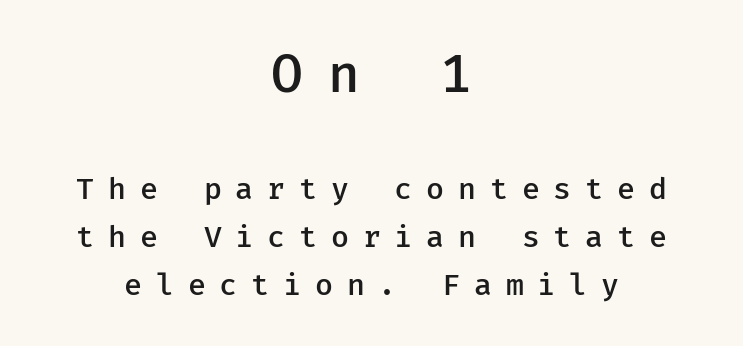
Q: Is the text bold? A: Semi-bold.
Q: Is the text italic (slanted)? A: No, it is upright.
Q: Is the typeface a serif or a sans-serif typeface? A: Sans-serif.
Q: Is the text underlined? A: No.
Q: How is the paragraph aligned? A: Centered.
Q: Is the spacing between letters normal or unusually wide? A: Unusually wide.
Q: Is the spacing between lines tight, normal or loose? A: Normal.
Q: Which block of text is set in a larger size, the first (top) or the second (bottom)? A: The first (top) one.
Q: Width (condensed, normal, or wide)? A: Normal.
Q: Stroke contrast? A: Low.
Q: x-height? A: Medium.
